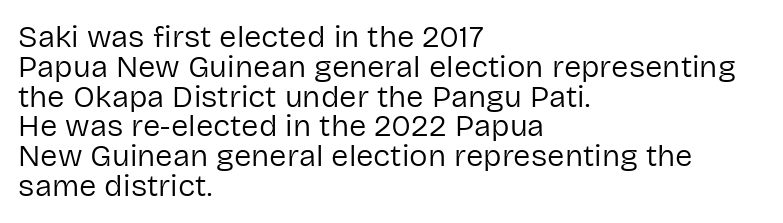
The image shows 31 px regular-weight sans-serif type, upright; set left-aligned, tight line spacing (0.96x), normal letter spacing, not underlined; low stroke contrast and a medium x-height.
